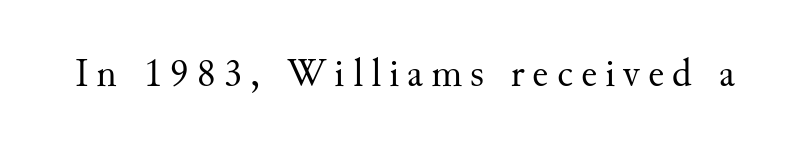
Q: Is the text bold? A: No.
Q: Is the text italic (slanted)? A: No, it is upright.
Q: Is the typeface a serif or a sans-serif typeface? A: Serif.
Q: Is the text underlined? A: No.
Q: Is the spacing between letters normal or unusually wide? A: Unusually wide.
Q: Width (condensed, normal, or wide)? A: Normal.
Q: Stroke contrast? A: Medium.
Q: x-height? A: Small.
Q: Monospaced? A: No.
